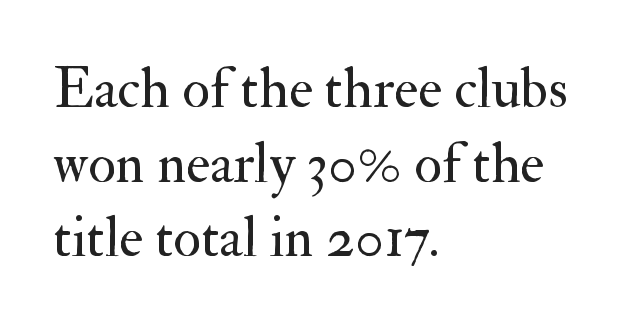
Q: Is the text bold? A: No.
Q: Is the text italic (slanted)? A: No, it is upright.
Q: Is the typeface a serif or a sans-serif typeface? A: Serif.
Q: Is the text underlined? A: No.
Q: How is the paragraph aligned? A: Left-aligned.
Q: Is the spacing between letters normal or unusually wide? A: Normal.
Q: Is the spacing between lines tight, normal or loose? A: Normal.
Q: Width (condensed, normal, or wide)? A: Normal.
Q: Stroke contrast? A: Medium.
Q: x-height? A: Small.
Q: Monospaced? A: No.
